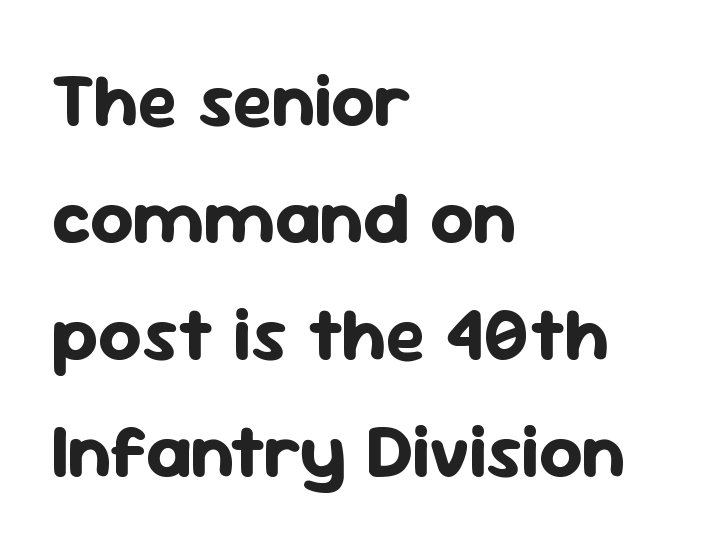
{"serif": "no", "italic": "no", "bold": "yes", "weight": "bold", "width": "normal", "stroke_contrast": "low", "x_height": "medium", "monospaced": "no", "underline": "no", "align": "left", "line_spacing": "normal", "line_spacing_ratio": 1.56, "letter_spacing": "normal", "letter_spacing_em": 0.0, "glyph_px": 75}
